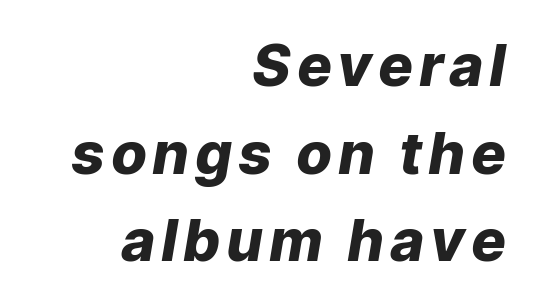
Q: Is the text bold? A: Yes.
Q: Is the text italic (slanted)? A: Yes, it leans right by about 9 degrees.
Q: Is the text underlined? A: No.
Q: How is the paragraph aligned? A: Right-aligned.
Q: Is the spacing between lines tight, normal or loose? A: Normal.
Q: Width (condensed, normal, or wide)? A: Normal.
Q: Stroke contrast? A: Low.
Q: x-height? A: Medium.
Q: Monospaced? A: No.
